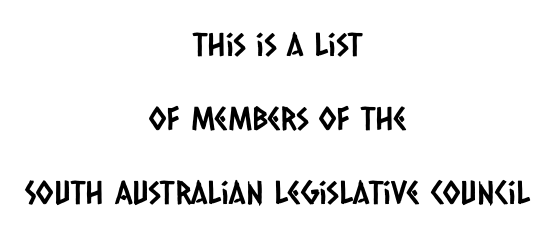
Clear beneath every line of the passage. Teacher's note: observe the equal gaps on both sides — that is centered alignment. A typesetter would call this proportional, since set widths differ per character. These lines keep a tight, regular rhythm from letter to letter. The typeface chosen for these lines omits serifs. A great deal of white space separates one row of letters from the next.
